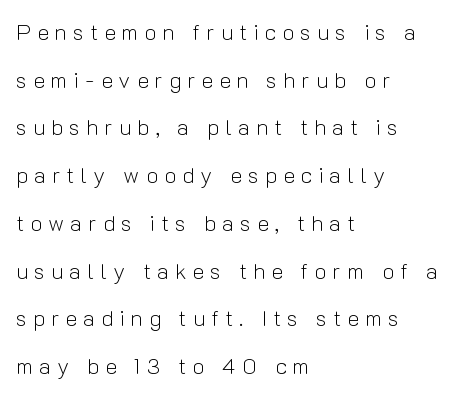
The image shows 22 px text type, upright; set left-aligned, loose line spacing (2.17x), unusually wide letter spacing (+0.28 em), not underlined.
